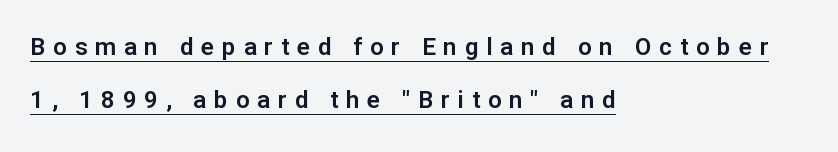
The image shows 24 px text type, upright; set left-aligned, loose line spacing (2.22x), unusually wide letter spacing (+0.33 em), underlined.
